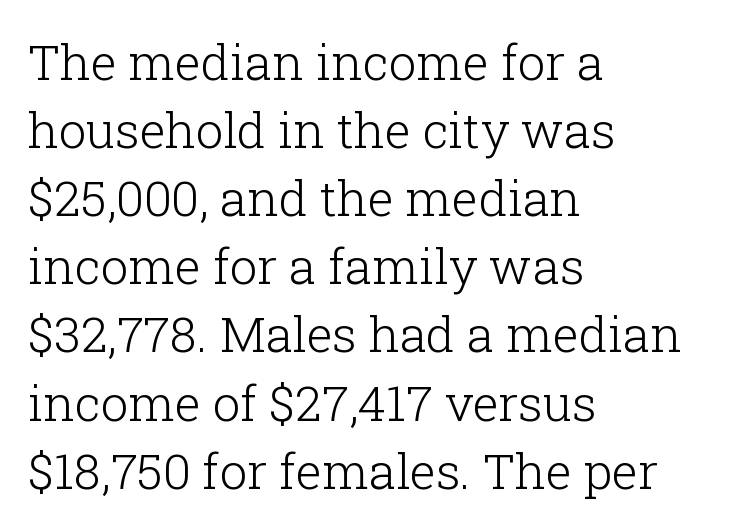
Tracking value appears to be zero — textbook default spacing. Each line starts at the same left margin while the right side varies. The passage shown is typed in a proportional face where columns would drift. A clean baseline with only descenders dipping below it. The cut favours lightness, reaching ordinary text weight at its darkest. Summary of vertical rhythm: regular, with standard interline spacing.
